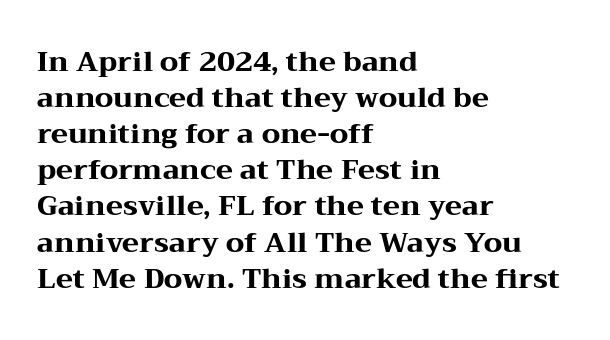
Q: Is the text bold? A: Yes.
Q: Is the text italic (slanted)? A: No, it is upright.
Q: Is the typeface a serif or a sans-serif typeface? A: Serif.
Q: Is the text underlined? A: No.
Q: How is the paragraph aligned? A: Left-aligned.
Q: Is the spacing between letters normal or unusually wide? A: Normal.
Q: Is the spacing between lines tight, normal or loose? A: Normal.
Q: Width (condensed, normal, or wide)? A: Wide.
Q: Stroke contrast? A: Medium.
Q: x-height? A: Medium.
Q: Monospaced? A: No.
